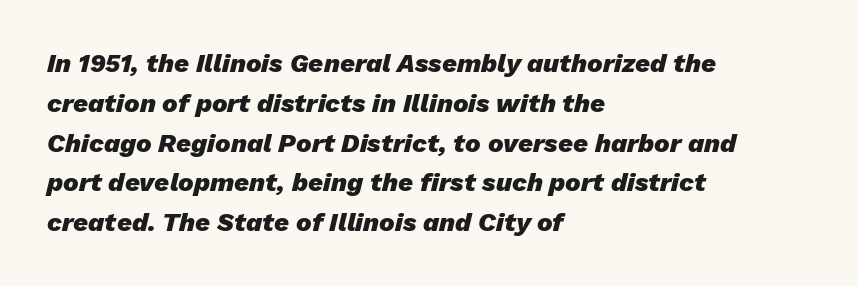
One-word summary of the alignment: left. The axis of the letterforms is tilted away from vertical. Rows of type keep a routine distance in the vertical direction. Between one letter and the next there's only the usual sliver of space.
